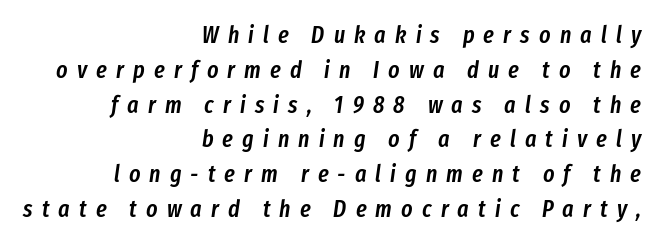
Q: Is the text bold? A: Semi-bold.
Q: Is the text italic (slanted)? A: Yes, it leans right by about 8 degrees.
Q: Is the text underlined? A: No.
Q: How is the paragraph aligned? A: Right-aligned.
Q: Is the spacing between letters normal or unusually wide? A: Unusually wide.
Q: Is the spacing between lines tight, normal or loose? A: Normal.
